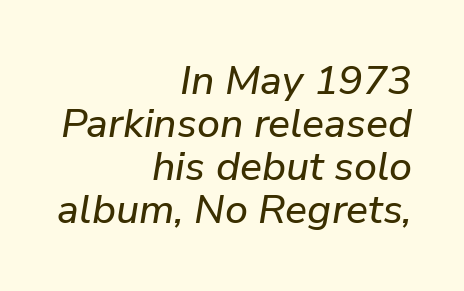
Q: Is the text italic (slanted)? A: Yes, it leans right by about 9 degrees.
Q: Is the text underlined? A: No.
Q: How is the paragraph aligned? A: Right-aligned.
Q: Is the spacing between letters normal or unusually wide? A: Normal.
Q: Is the spacing between lines tight, normal or loose? A: Tight.
Q: Width (condensed, normal, or wide)? A: Normal.
Q: Stroke contrast? A: Low.
Q: x-height? A: Medium.
Q: Monospaced? A: No.
